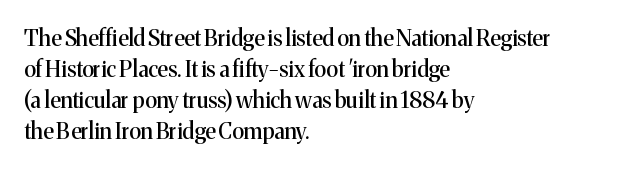
No italicization has been applied; the sample stays upright. The text block is weighted toward the left margin, trailing off unevenly rightward. Each row of text sits above clean, open space. Leading matches the norm, producing a regular column. Nobody touched the tracking dial on this one.
